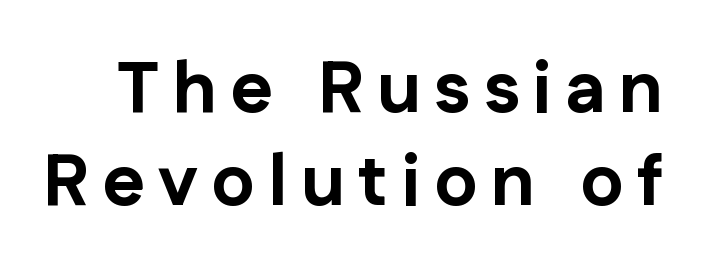
Q: Is the text bold? A: Yes.
Q: Is the text italic (slanted)? A: No, it is upright.
Q: Is the typeface a serif or a sans-serif typeface? A: Sans-serif.
Q: Is the text underlined? A: No.
Q: Is the spacing between lines tight, normal or loose? A: Normal.
Q: Width (condensed, normal, or wide)? A: Normal.
Q: Stroke contrast? A: Low.
Q: x-height? A: Medium.
Q: Monospaced? A: No.
